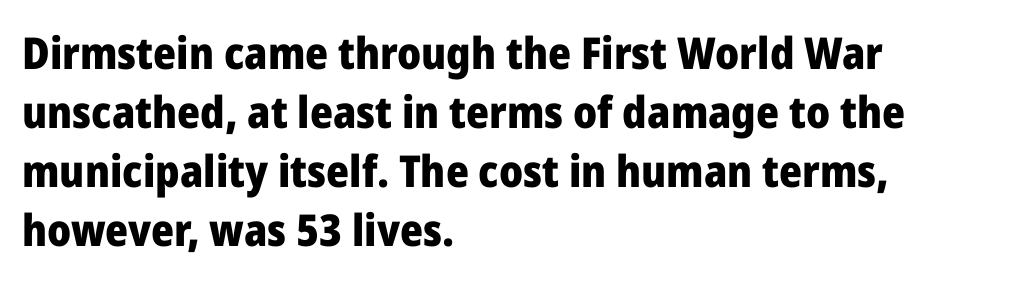
The image shows 44 px heavy sans-serif type, upright; set left-aligned, normal line spacing (1.34x), normal letter spacing, not underlined; low stroke contrast and a medium x-height.
